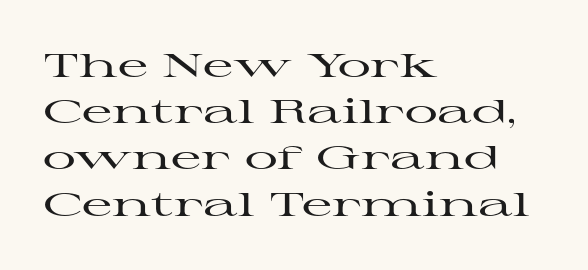
Letterform terminals end in serifs throughout the passage. Characters remain perfectly vertical along every line. Do the characters align in a grid? No, the font is proportional. There is no visible air inserted between adjacent glyphs. Beneath every word, the page is bare.
